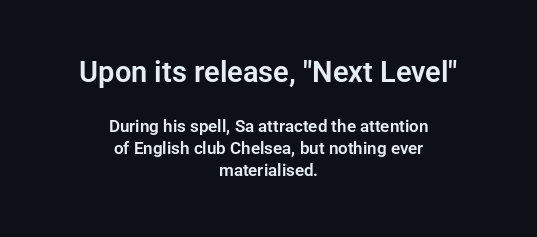
Q: Is the text italic (slanted)? A: No, it is upright.
Q: Is the typeface a serif or a sans-serif typeface? A: Sans-serif.
Q: Is the text underlined? A: No.
Q: How is the paragraph aligned? A: Centered.
Q: Is the spacing between letters normal or unusually wide? A: Normal.
Q: Is the spacing between lines tight, normal or loose? A: Normal.
Q: Which block of text is set in a larger size, the first (top) or the second (bottom)? A: The first (top) one.
Q: Width (condensed, normal, or wide)? A: Normal.
Q: Stroke contrast? A: Low.
Q: x-height? A: Medium.
Q: Monospaced? A: No.
